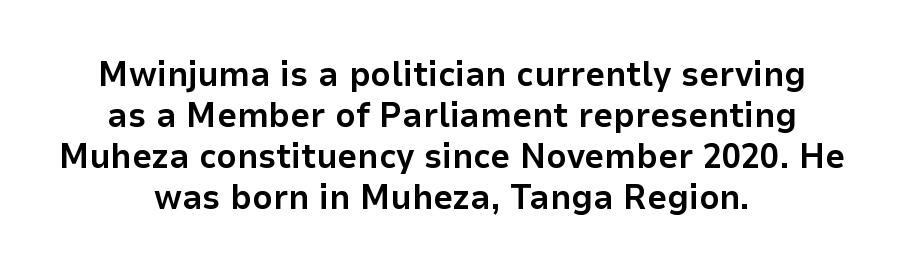
Q: Is the text bold? A: Yes.
Q: Is the text italic (slanted)? A: No, it is upright.
Q: Is the typeface a serif or a sans-serif typeface? A: Sans-serif.
Q: Is the text underlined? A: No.
Q: How is the paragraph aligned? A: Centered.
Q: Is the spacing between letters normal or unusually wide? A: Normal.
Q: Width (condensed, normal, or wide)? A: Normal.
Q: Stroke contrast? A: Low.
Q: x-height? A: Medium.
Q: Monospaced? A: No.
